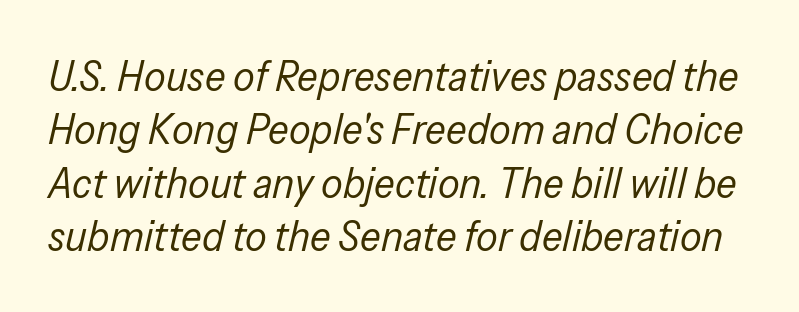
Q: Is the text bold? A: No.
Q: Is the text italic (slanted)? A: Yes, it leans right by about 13 degrees.
Q: Is the text underlined? A: No.
Q: Is the spacing between letters normal or unusually wide? A: Normal.
Q: Width (condensed, normal, or wide)? A: Condensed.
Q: Stroke contrast? A: Low.
Q: x-height? A: Medium.
Q: Monospaced? A: No.
